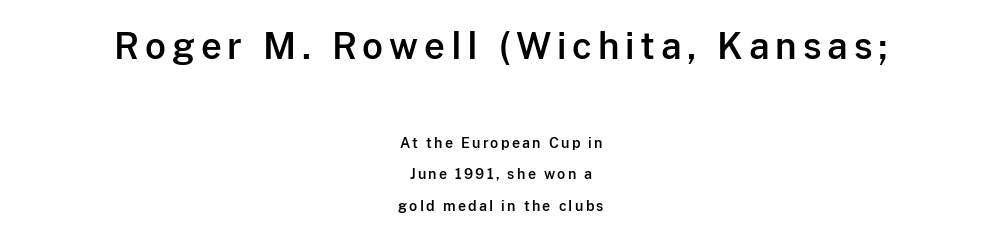
{"serif": "no", "italic": "no", "width": "normal", "stroke_contrast": "low", "x_height": "medium", "monospaced": "no", "underline": "no", "align": "center", "line_spacing": "loose", "line_spacing_ratio": 2.25, "larger_block": "first", "size_ratio": 2.57, "glyph_px": 36}
